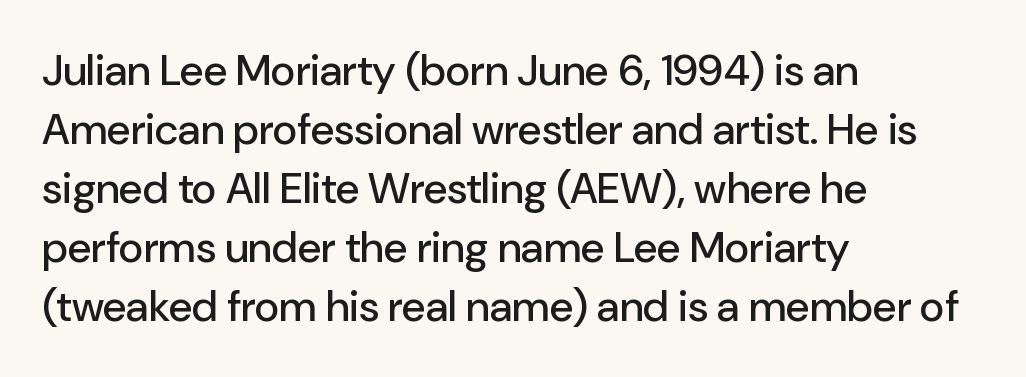
{"serif": "no", "italic": "no", "width": "normal", "stroke_contrast": "low", "x_height": "medium", "monospaced": "no", "underline": "no", "align": "left", "line_spacing": "normal", "line_spacing_ratio": 1.37, "letter_spacing": "normal", "letter_spacing_em": 0.0, "glyph_px": 43}
